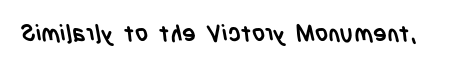
Compared with typical body copy, the letter spacing here is the same. A bare baseline throughout the passage. Chunky letters — that's bold for sure.
